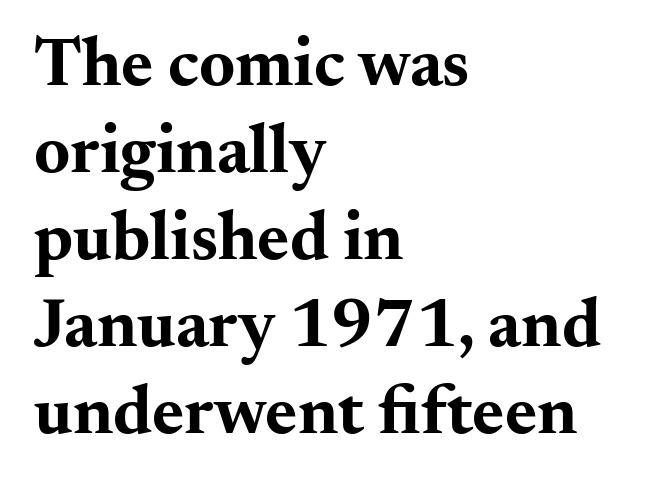
Here the designer chose a conventional face with non-uniform glyph widths. Successive baselines arrive at the customary interval. Every row of glyphs begins at an identical x-position on the left. Nothing unusual about the tracking: characters are spaced as the font intends.
